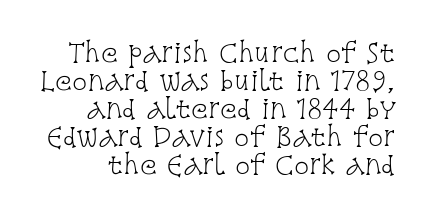
Q: Is the text bold? A: No.
Q: Is the text italic (slanted)? A: No, it is upright.
Q: Is the text underlined? A: No.
Q: Is the spacing between letters normal or unusually wide? A: Normal.
Q: Is the spacing between lines tight, normal or loose? A: Tight.
